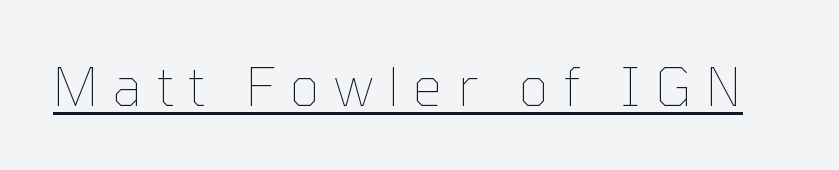
This is roman type, the default non-slanted kind. These lines are rendered in a variable-pitch font. No letter is thick-stroked: the sample isn't bold. Compared with undecorated copy, this sample adds a rule below the words. Compared with typical body copy, the letter spacing here is much looser.
